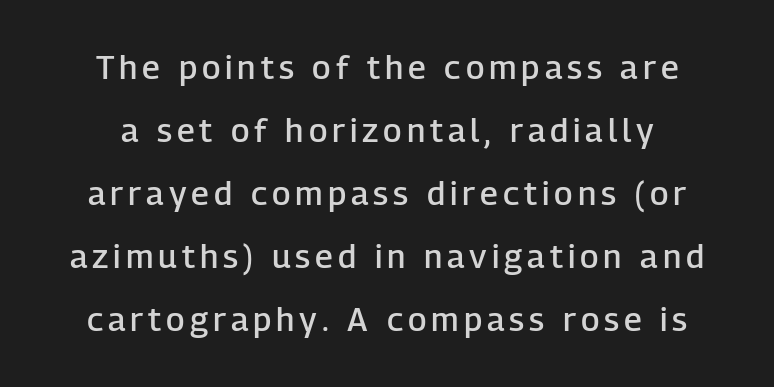
{"serif": "no", "italic": "no", "bold": "semi", "weight": "semibold", "width": "normal", "stroke_contrast": "low", "x_height": "medium", "monospaced": "no", "underline": "no", "line_spacing": "loose", "line_spacing_ratio": 1.91, "glyph_px": 33}
